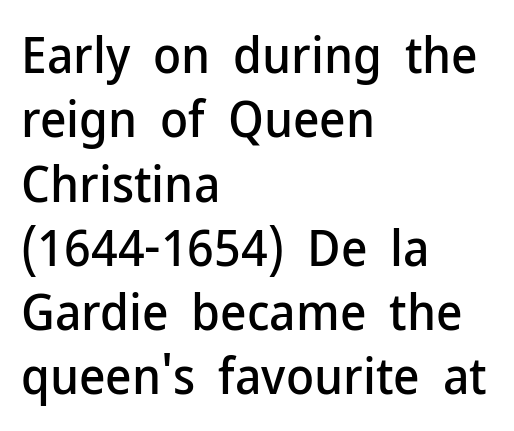
Q: Is the text italic (slanted)? A: No, it is upright.
Q: Is the typeface a serif or a sans-serif typeface? A: Sans-serif.
Q: Is the text underlined? A: No.
Q: How is the paragraph aligned? A: Left-aligned.
Q: Is the spacing between letters normal or unusually wide? A: Normal.
Q: Is the spacing between lines tight, normal or loose? A: Normal.
Q: Width (condensed, normal, or wide)? A: Normal.
Q: Stroke contrast? A: Low.
Q: x-height? A: Medium.
Q: Monospaced? A: No.
